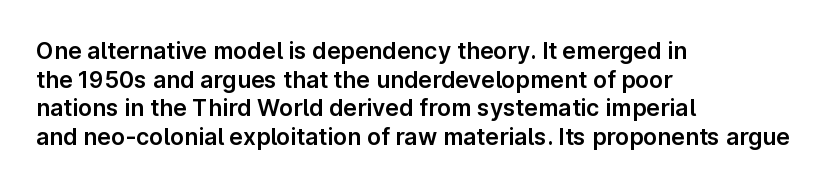
{"italic": "no", "underline": "no", "align": "left", "line_spacing_ratio": 1.24, "letter_spacing": "normal", "letter_spacing_em": 0.0, "glyph_px": 23}
